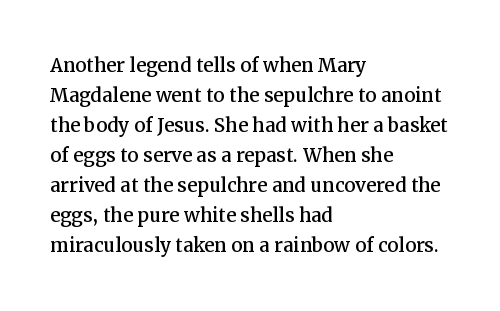
Italic? Not at all — the glyphs are vertical. Only glyphs here, with clear space below each row. Does the copy run flush right? No — it runs flush left. The letters sit at their default tracking, neither squeezed nor spread.
